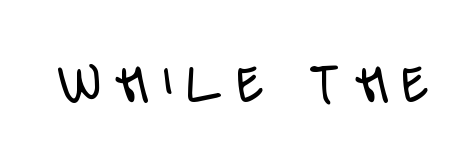
The image shows 62 px light, condensed sans-serif type, upright; set unusually wide letter spacing (+0.22 em), not underlined; low stroke contrast and a large x-height.
